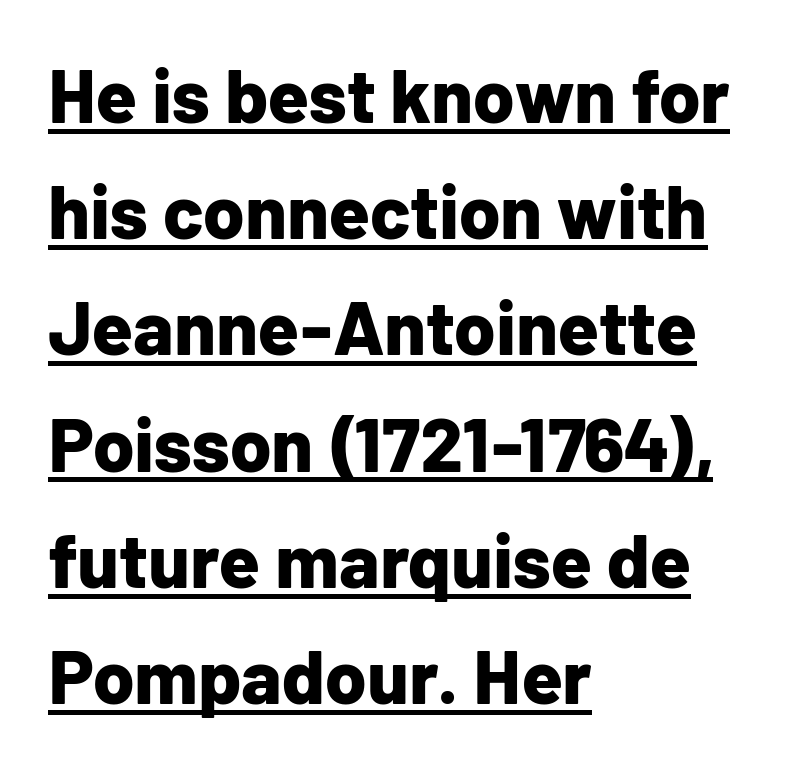
The image shows 75 px bold sans-serif type, upright; set left-aligned, normal line spacing (1.55x), normal letter spacing, underlined; low stroke contrast and a medium x-height.
